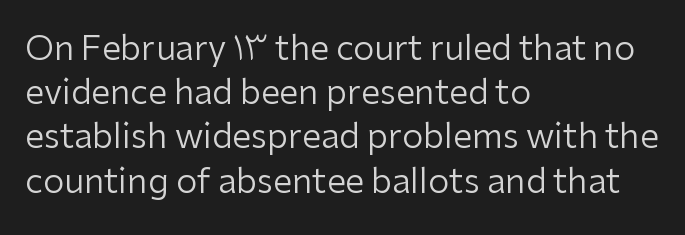
A roman cut, with each character standing at attention. A normal amount of white space separates one row of letters from the next. Is the block centered? No — it sits flush against the left margin. Proportional: the letters do not fall into vertical columns. Caption: standard tracking, unaltered.
